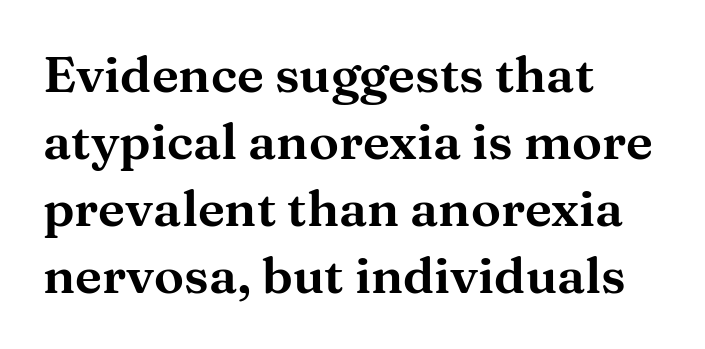
Whoever set this chose a conventional vertical rhythm. When letters stand straight like this, we call the style roman or upright. Each letter's strokes conclude with small projecting serifs. Is this a fixed-width face? No — the glyphs have proportional, varying widths. Is the letter spacing exaggerated? No — it looks like the ordinary default. Underline: absent.
